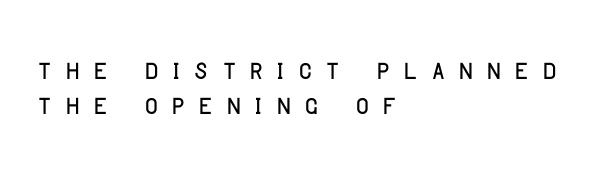
Q: Is the text italic (slanted)? A: No, it is upright.
Q: Is the typeface a serif or a sans-serif typeface? A: Sans-serif.
Q: Is the text underlined? A: No.
Q: How is the paragraph aligned? A: Left-aligned.
Q: Is the spacing between letters normal or unusually wide? A: Unusually wide.
Q: Is the spacing between lines tight, normal or loose? A: Tight.
Q: Width (condensed, normal, or wide)? A: Condensed.
Q: Stroke contrast? A: Low.
Q: x-height? A: Large.
Q: Monospaced? A: No.
